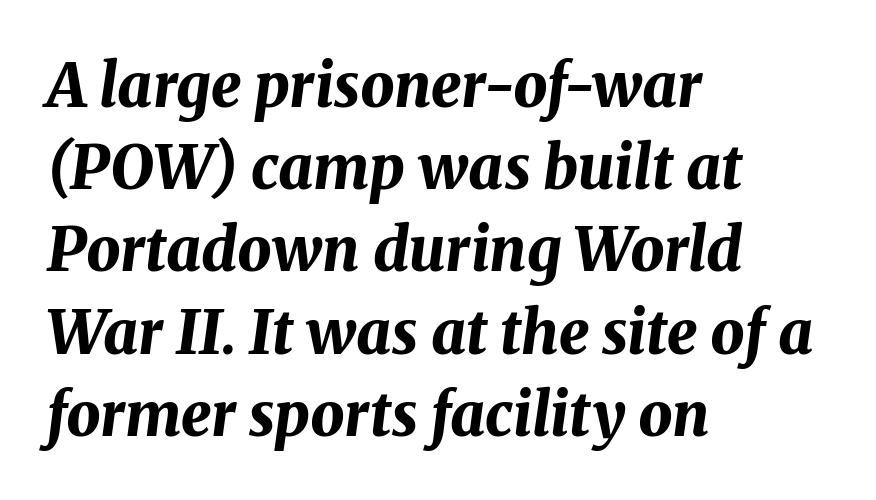
Compared with an ordinary text face, these strokes are far heavier — a full bold. Regular leading. The letters sit at their default tracking, neither squeezed nor spread. In CSS terms this would be text-align: left.
